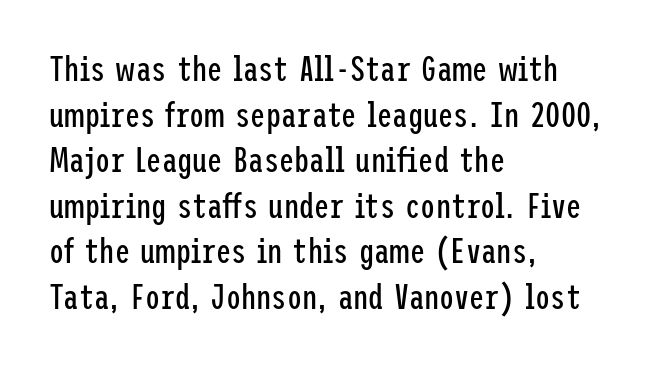
{"serif": "no", "italic": "no", "bold": "no", "weight": "regular", "width": "condensed", "stroke_contrast": "low", "x_height": "medium", "underline": "no", "align": "left", "line_spacing": "normal", "line_spacing_ratio": 1.34, "letter_spacing": "normal", "letter_spacing_em": 0.0, "glyph_px": 34}
